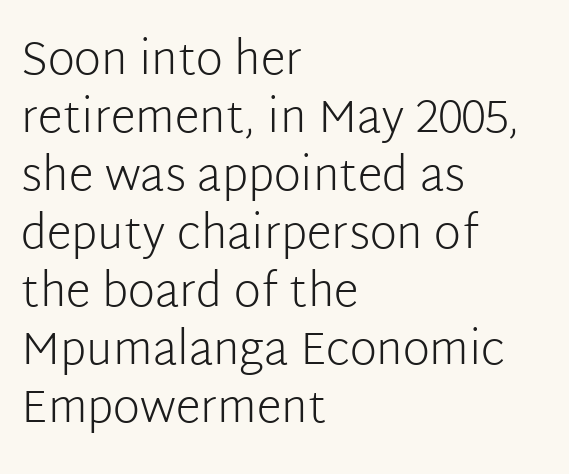
The image shows 46 px light sans-serif type, upright; set left-aligned, normal line spacing (1.26x), normal letter spacing, not underlined; low stroke contrast and a medium x-height.
